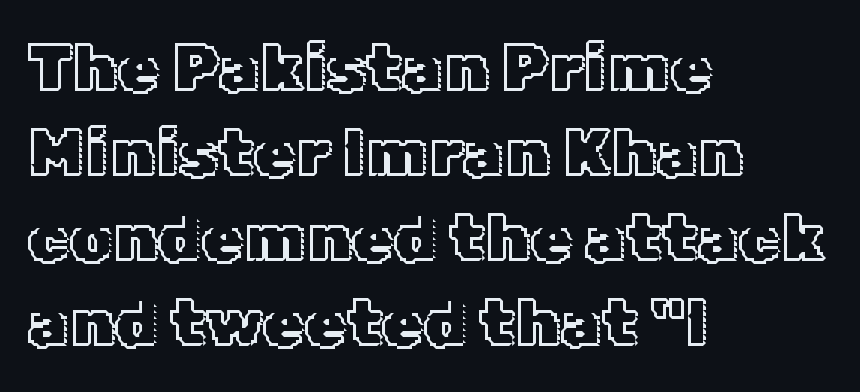
{"italic": "no", "width": "normal", "x_height": "medium", "monospaced": "no", "underline": "no", "align": "left", "line_spacing": "normal", "line_spacing_ratio": 1.27, "letter_spacing": "normal", "letter_spacing_em": 0.0, "glyph_px": 67}
